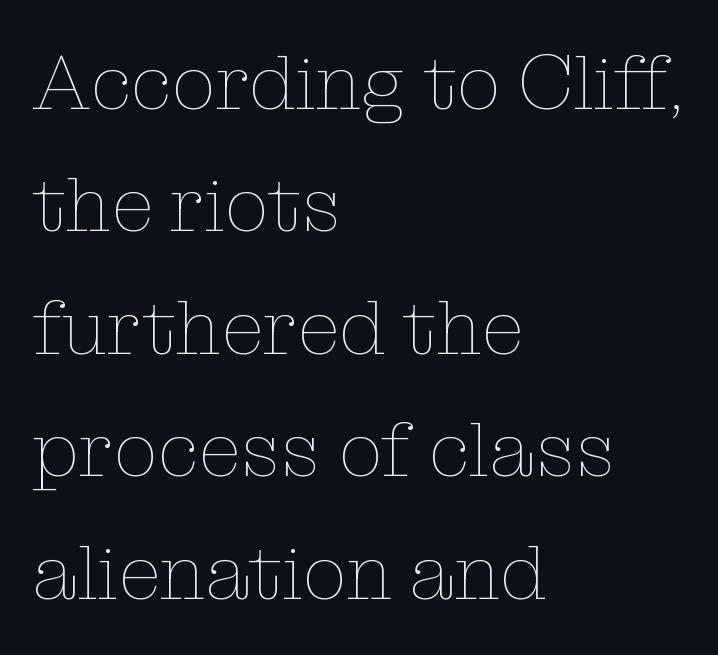
The rendering keeps characters at their native spacing. Rule under the text: the space is simply empty. A student would call this left alignment; a typographer would say flush left, rag right. When letters stand straight like this, we call the style roman or upright. Regarding leading, the lines here are spaced in the standard way.
